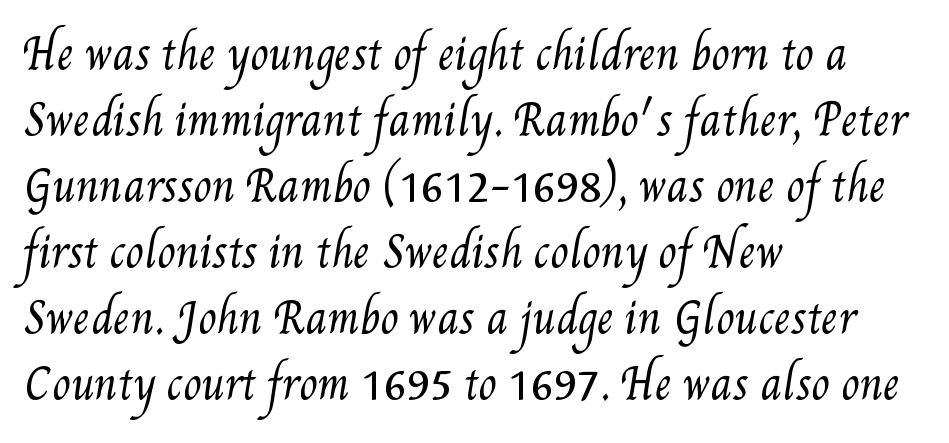
{"bold": "no", "weight": "regular", "width": "condensed", "stroke_contrast": "medium", "x_height": "small", "monospaced": "no", "underline": "no", "align": "left", "line_spacing": "normal", "line_spacing_ratio": 1.57, "letter_spacing": "normal", "letter_spacing_em": 0.0, "glyph_px": 42}
